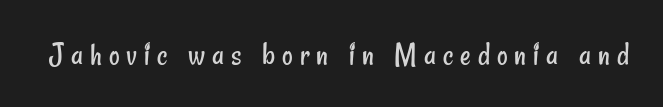
The weight would be labelled regular, book, light, or lighter still. The face used here is proportionally spaced, like ordinary book or web type. A bare baseline throughout the passage. Words appear elongated and porous because spacing is wide.
